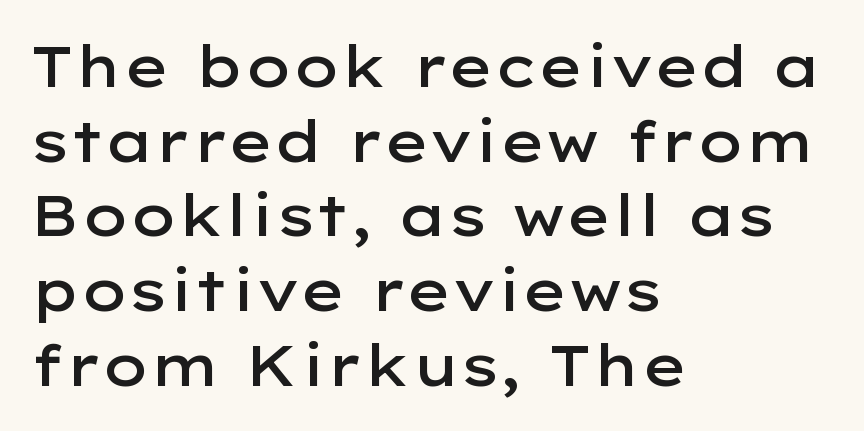
Posture: straight, roman, zero tilt. Honestly, there is no underline to notice here at all. How are the letters spaced? Ordinarily, with no added tracking. Notice how the passage keeps a crisp vertical edge on the left only. Regarding serifs, this sample does without them.
